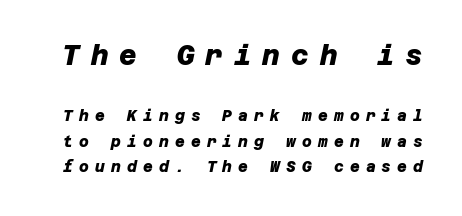
Q: Is the text bold? A: Yes.
Q: Is the text underlined? A: No.
Q: Is the spacing between letters normal or unusually wide? A: Unusually wide.
Q: Is the spacing between lines tight, normal or loose? A: Normal.
Q: Which block of text is set in a larger size, the first (top) or the second (bottom)? A: The first (top) one.
